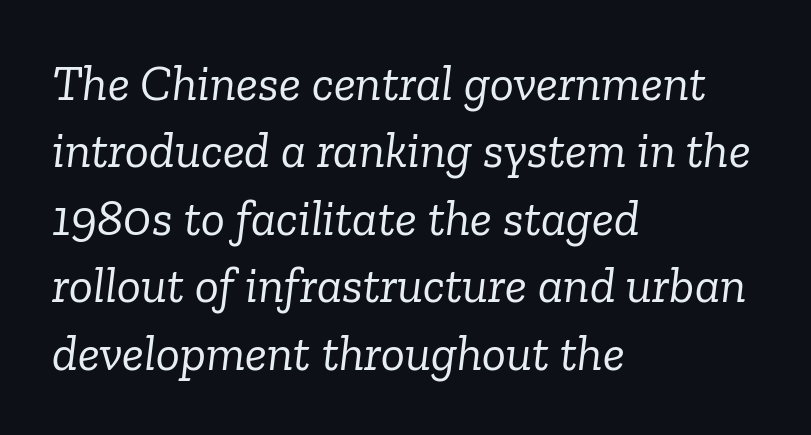
Q: Is the text bold? A: No.
Q: Is the text italic (slanted)? A: Yes, it leans right by about 6 degrees.
Q: Is the typeface a serif or a sans-serif typeface? A: Serif.
Q: Is the text underlined? A: No.
Q: How is the paragraph aligned? A: Left-aligned.
Q: Is the spacing between letters normal or unusually wide? A: Normal.
Q: Is the spacing between lines tight, normal or loose? A: Normal.
Q: Width (condensed, normal, or wide)? A: Normal.
Q: Stroke contrast? A: Low.
Q: x-height? A: Medium.
Q: Monospaced? A: No.
